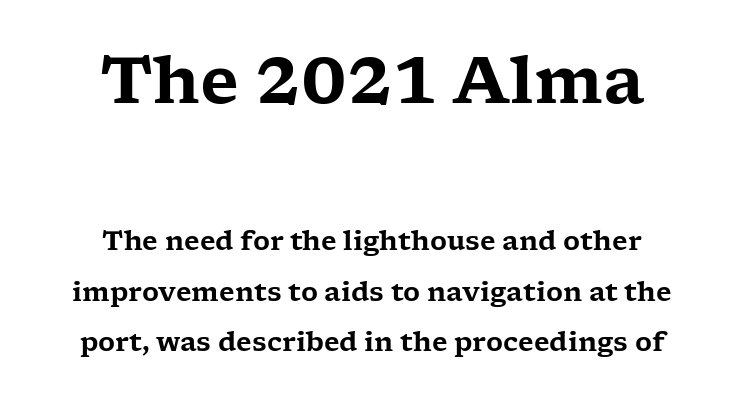
Q: Is the text italic (slanted)? A: No, it is upright.
Q: Is the typeface a serif or a sans-serif typeface? A: Serif.
Q: Is the text underlined? A: No.
Q: Is the spacing between letters normal or unusually wide? A: Normal.
Q: Is the spacing between lines tight, normal or loose? A: Loose.
Q: Which block of text is set in a larger size, the first (top) or the second (bottom)? A: The first (top) one.
Q: Width (condensed, normal, or wide)? A: Wide.
Q: Stroke contrast? A: Low.
Q: x-height? A: Medium.
Q: Monospaced? A: No.
